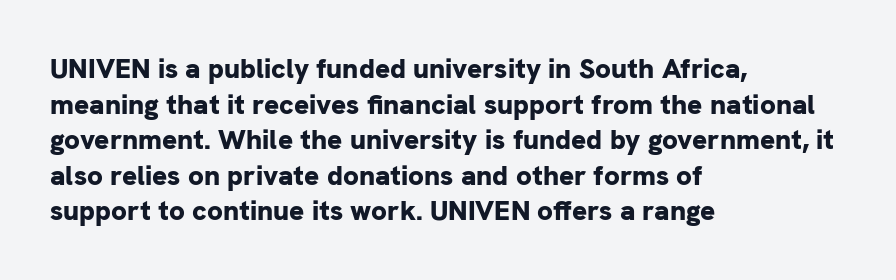
The image shows 28 px bold sans-serif type, upright; set left-aligned, normal line spacing (1.27x), normal letter spacing, not underlined; low stroke contrast and a medium x-height.
